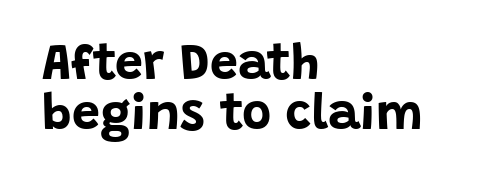
{"serif": "no", "italic": "no", "bold": "yes", "weight": "bold", "width": "normal", "stroke_contrast": "low", "x_height": "large", "monospaced": "no", "underline": "no", "align": "left", "line_spacing": "tight", "line_spacing_ratio": 1.01, "letter_spacing": "normal", "letter_spacing_em": 0.0, "glyph_px": 50}
